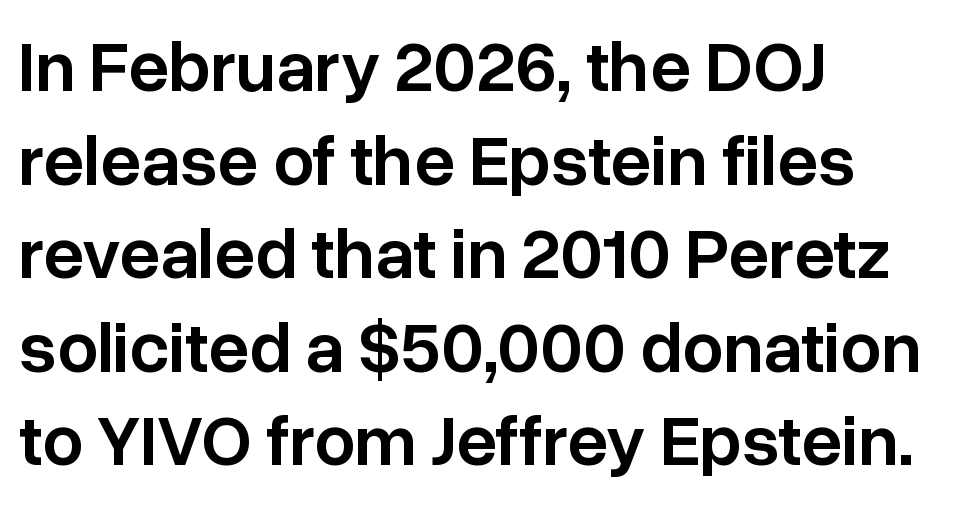
What weight is shown? A semibold, between regular and bold. Characters remain perfectly vertical along every line. The face used here is proportionally spaced, like ordinary book or web type. The text was rendered using a sans face with plain stroke endings. The text block is weighted toward the left margin, trailing off unevenly rightward.
